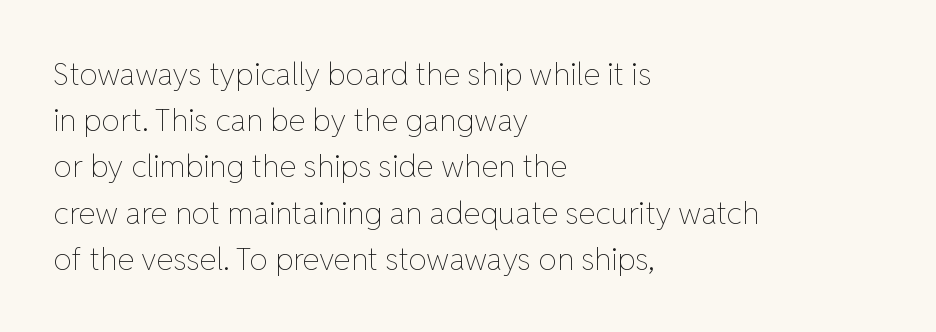
Vertical spacing — default. Observe the ordinary spacing: letters are neighbours, not strangers. Caption: multi-line text, flush left, ragged right. Proportional: the letters do not fall into vertical columns.
